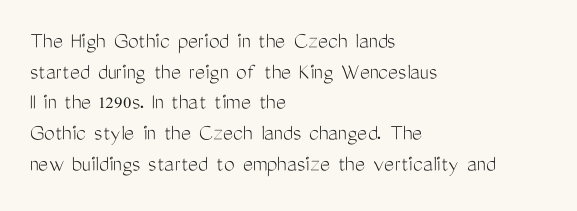
{"italic": "no", "bold": "no", "underline": "no", "align": "left", "line_spacing": "normal", "line_spacing_ratio": 1.28, "letter_spacing": "normal", "letter_spacing_em": 0.0, "glyph_px": 24}
